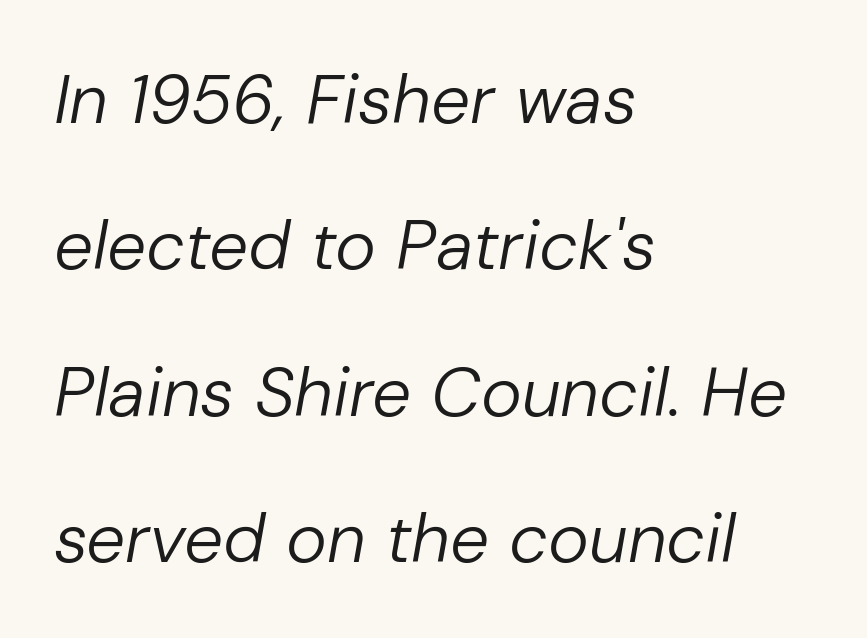
Here the designer chose a conventional face with non-uniform glyph widths. Leading: increased. The horizontal fit of the characters is conventional and even. Is the type heavy? It reads as light-to-regular instead. Is the block centered? No — it sits flush against the left margin. Honestly, there is no underline to notice here at all.
